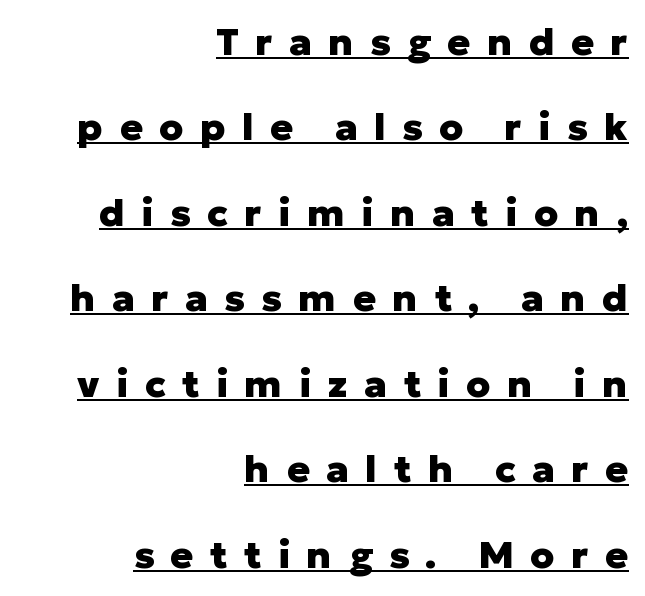
The image shows 38 px heavy sans-serif type, upright; set right-aligned, loose line spacing (2.25x), unusually wide letter spacing (+0.43 em), underlined; low stroke contrast and a medium x-height.
